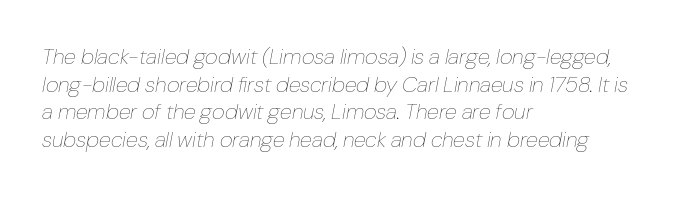
Descenders are the only things crossing below the line. Every row of glyphs begins at an identical x-position on the left. The letterforms sit at book weight or below. The tracking reads as untouched default to a designer's eye. In terms of leading, this rendering sits right in the middle.
